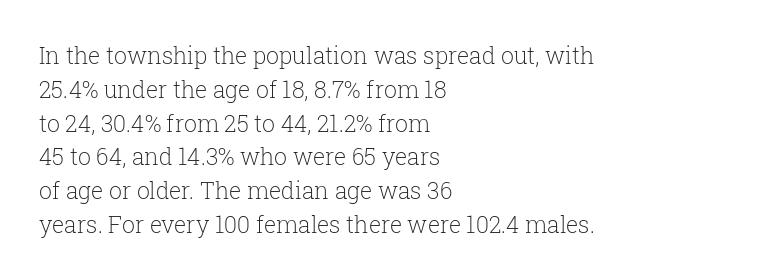
{"italic": "no", "bold": "no", "underline": "no", "align": "left", "line_spacing": "normal", "line_spacing_ratio": 1.47, "letter_spacing": "normal", "letter_spacing_em": 0.0, "glyph_px": 23}
